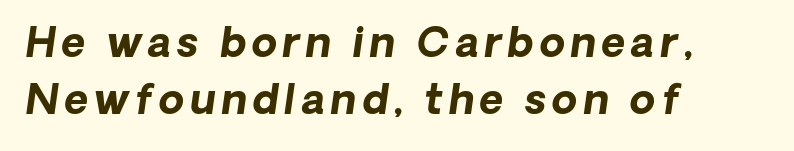
Q: Is the text bold? A: Yes.
Q: Is the typeface a serif or a sans-serif typeface? A: Sans-serif.
Q: Is the text underlined? A: No.
Q: How is the paragraph aligned? A: Left-aligned.
Q: Is the spacing between lines tight, normal or loose? A: Normal.
Q: Width (condensed, normal, or wide)? A: Normal.
Q: Stroke contrast? A: Low.
Q: x-height? A: Medium.
Q: Monospaced? A: No.
